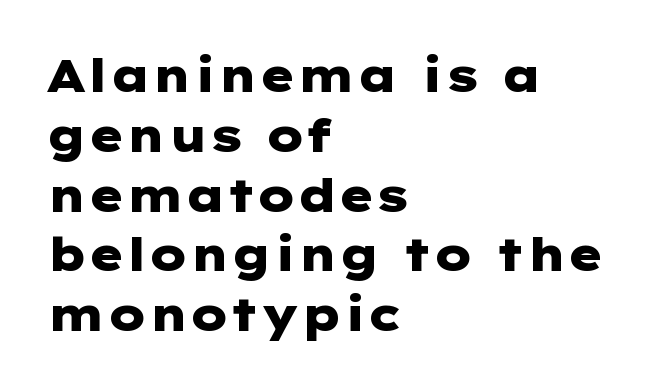
The image shows 46 px heavy, wide sans-serif type, upright; set left-aligned, normal line spacing (1.3x), normal letter spacing, not underlined; low stroke contrast and a medium x-height.
